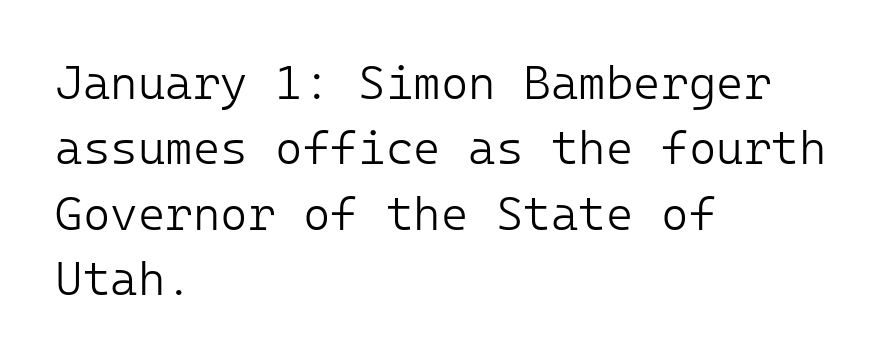
{"serif": "no", "italic": "no", "bold": "no", "weight": "light", "width": "normal", "stroke_contrast": "low", "x_height": "medium", "underline": "no", "align": "left", "line_spacing": "normal", "line_spacing_ratio": 1.39, "letter_spacing": "normal", "letter_spacing_em": 0.0, "glyph_px": 47}
